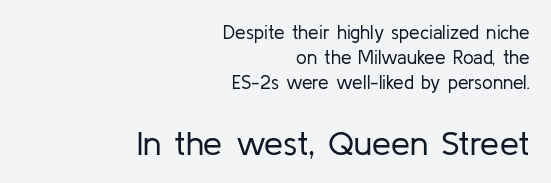
{"serif": "no", "italic": "no", "bold": "no", "weight": "regular", "width": "normal", "stroke_contrast": "low", "x_height": "medium", "monospaced": "no", "underline": "no", "align": "right", "line_spacing": "normal", "line_spacing_ratio": 1.31, "letter_spacing": "normal", "letter_spacing_em": 0.0, "larger_block": "second", "size_ratio": 1.79, "glyph_px": 34}
